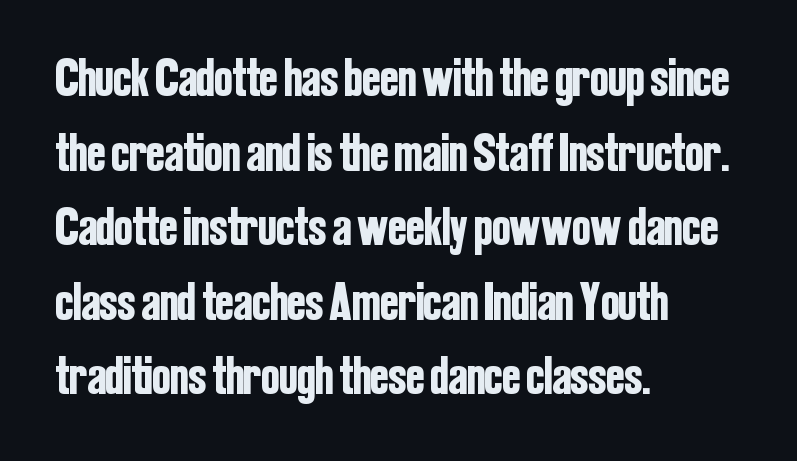
{"serif": "no", "italic": "no", "width": "condensed", "stroke_contrast": "low", "x_height": "medium", "monospaced": "no", "underline": "no", "align": "left", "line_spacing": "normal", "line_spacing_ratio": 1.38, "letter_spacing": "normal", "letter_spacing_em": 0.0, "glyph_px": 54}
